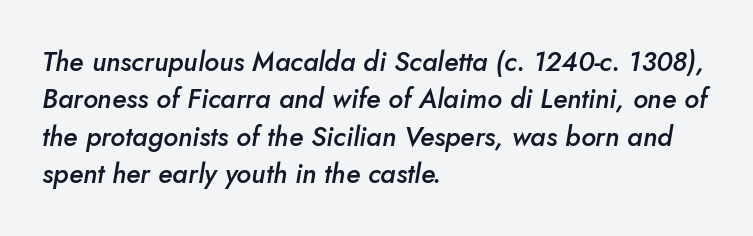
Q: Is the text bold? A: Semi-bold.
Q: Is the text italic (slanted)? A: Yes, it leans right by about 10 degrees.
Q: Is the text underlined? A: No.
Q: How is the paragraph aligned? A: Left-aligned.
Q: Is the spacing between letters normal or unusually wide? A: Normal.
Q: Is the spacing between lines tight, normal or loose? A: Normal.
